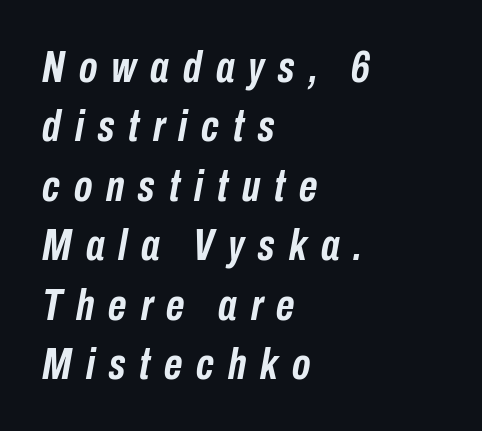
{"italic": "yes", "lean": "right", "slant_degrees": 10, "bold": "yes", "weight": "semibold", "width": "condensed", "stroke_contrast": "low", "x_height": "medium", "monospaced": "no", "underline": "no", "align": "left", "line_spacing": "normal", "line_spacing_ratio": 1.32, "letter_spacing": "wide", "letter_spacing_em": 0.31, "glyph_px": 45}
